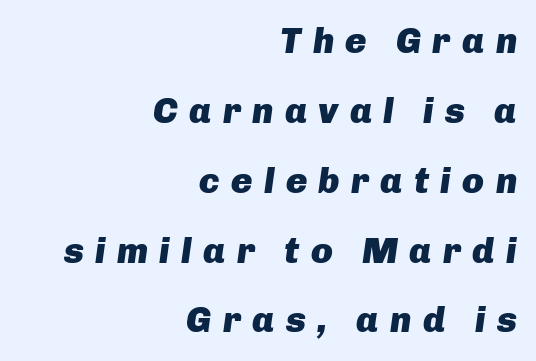
The image shows 36 px heavy type, italic (leaning right); set right-aligned, loose line spacing (1.94x), unusually wide letter spacing (+0.31 em), not underlined; low stroke contrast and a medium x-height.
